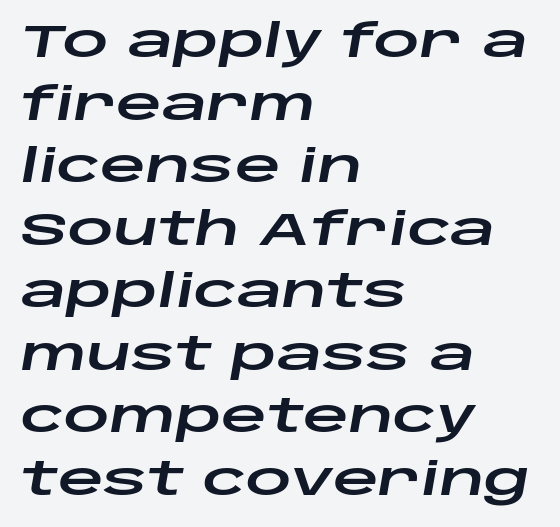
The image shows 45 px wide type, italic (leaning right); set left-aligned, normal line spacing (1.39x), normal letter spacing, not underlined; low stroke contrast and a large x-height.
